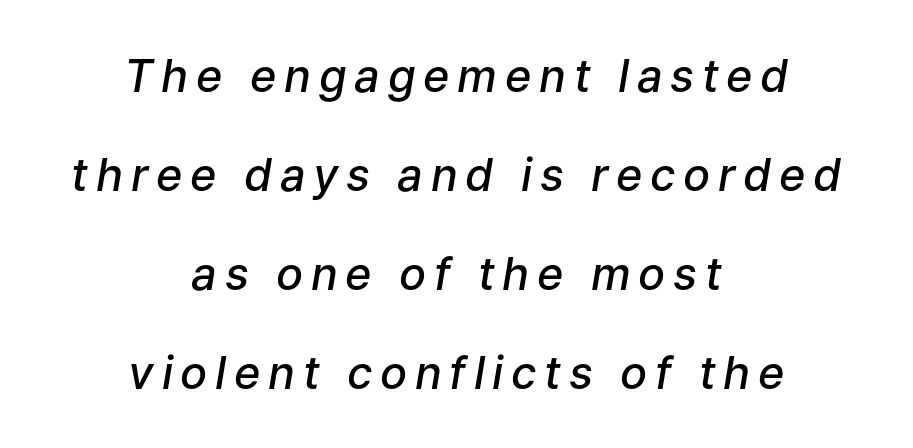
Weight check: semibold — heavier than regular, not quite bold. The passage shown is typed in a proportional face where columns would drift. The specimen omits any rule beneath the text block's lines. In terms of posture, this sample is oblique.
